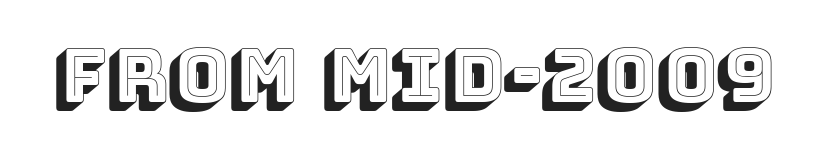
Q: Is the text italic (slanted)? A: No, it is upright.
Q: Is the text underlined? A: No.
Q: Is the spacing between letters normal or unusually wide? A: Normal.
Q: Width (condensed, normal, or wide)? A: Normal.
Q: x-height? A: Large.
Q: Monospaced? A: No.
